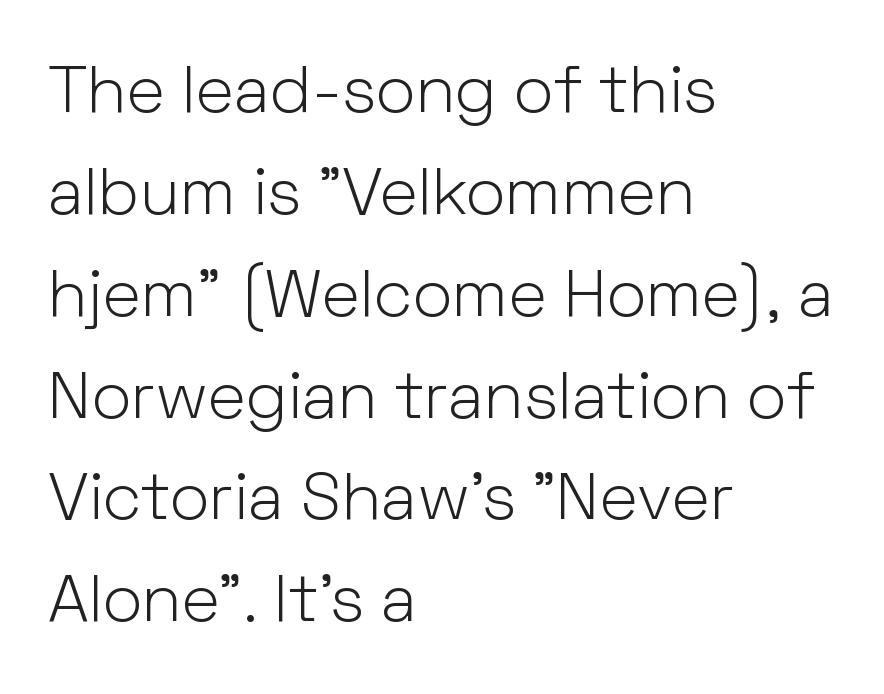
Q: Is the text bold? A: No.
Q: Is the text italic (slanted)? A: No, it is upright.
Q: Is the typeface a serif or a sans-serif typeface? A: Sans-serif.
Q: Is the text underlined? A: No.
Q: How is the paragraph aligned? A: Left-aligned.
Q: Is the spacing between letters normal or unusually wide? A: Normal.
Q: Is the spacing between lines tight, normal or loose? A: Normal.
Q: Width (condensed, normal, or wide)? A: Normal.
Q: Stroke contrast? A: Low.
Q: x-height? A: Medium.
Q: Monospaced? A: No.
